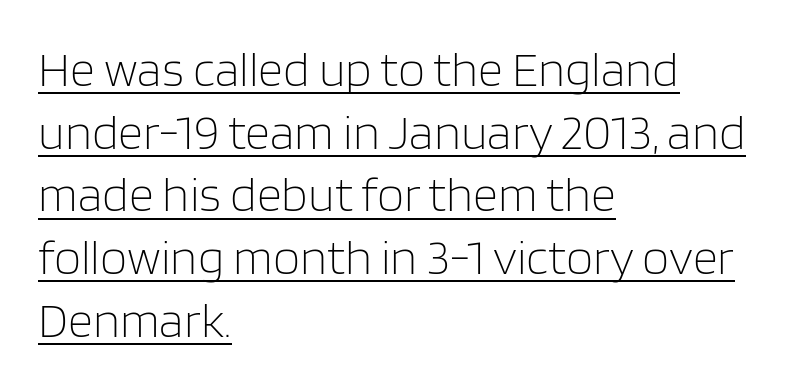
The image shows 49 px light sans-serif type, upright; set left-aligned, normal line spacing (1.28x), normal letter spacing, underlined; low stroke contrast and a large x-height.
